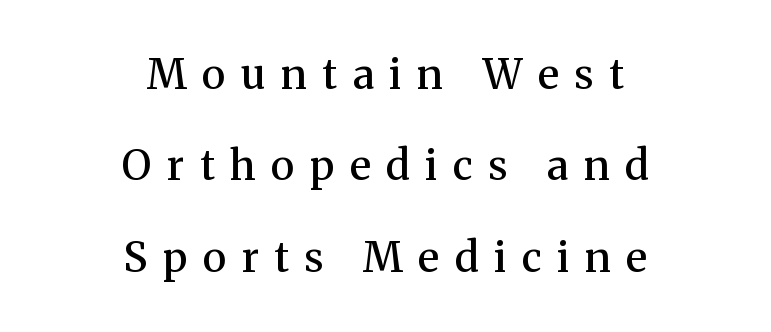
The image shows 41 px semibold serif type, upright; set centered, loose line spacing (2.23x), unusually wide letter spacing (+0.38 em), not underlined; medium stroke contrast and a medium x-height.
